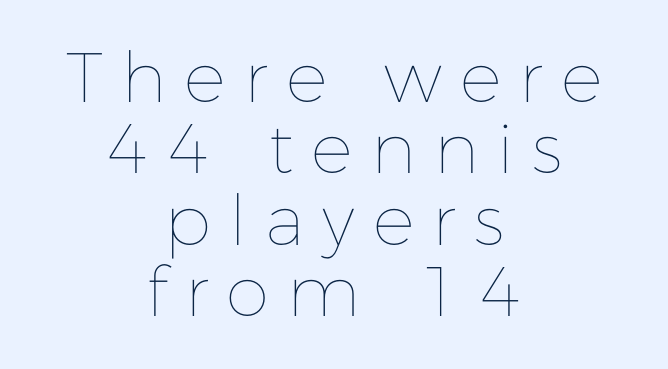
The image shows 70 px thin type, upright; set centered, tight line spacing (1.02x), unusually wide letter spacing (+0.26 em), not underlined; low stroke contrast and a medium x-height.
